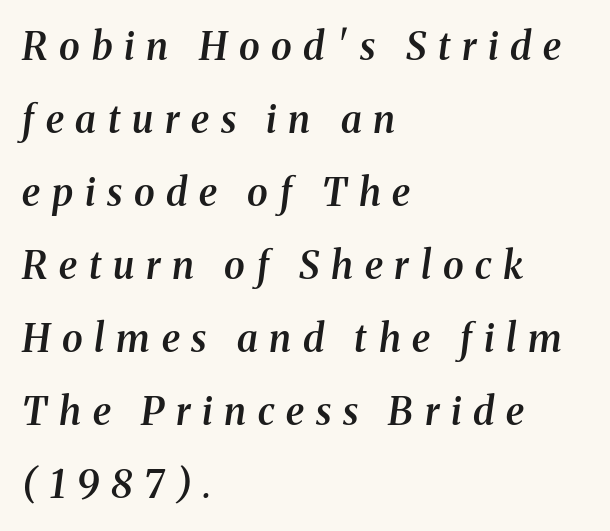
Q: Is the text bold? A: Semi-bold.
Q: Is the text italic (slanted)? A: Yes, it leans right by about 8 degrees.
Q: Is the typeface a serif or a sans-serif typeface? A: Serif.
Q: Is the text underlined? A: No.
Q: How is the paragraph aligned? A: Left-aligned.
Q: Is the spacing between letters normal or unusually wide? A: Unusually wide.
Q: Is the spacing between lines tight, normal or loose? A: Loose.
Q: Width (condensed, normal, or wide)? A: Normal.
Q: Stroke contrast? A: Medium.
Q: x-height? A: Medium.
Q: Monospaced? A: No.
